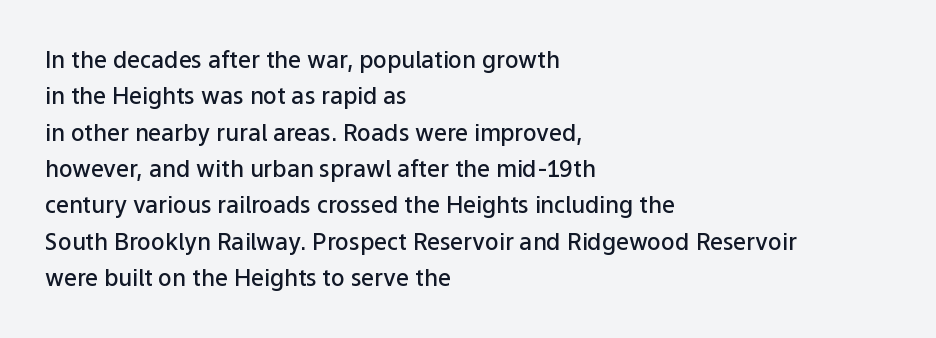
Q: Is the text bold? A: Semi-bold.
Q: Is the text italic (slanted)? A: No, it is upright.
Q: Is the text underlined? A: No.
Q: How is the paragraph aligned? A: Left-aligned.
Q: Is the spacing between letters normal or unusually wide? A: Normal.
Q: Is the spacing between lines tight, normal or loose? A: Normal.
